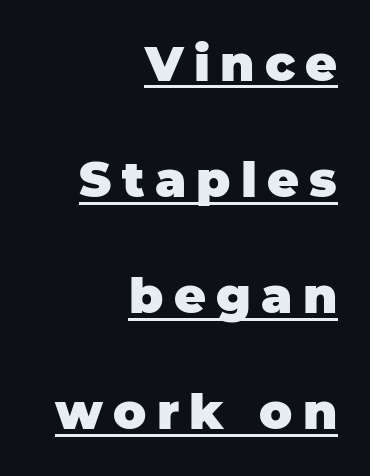
{"serif": "no", "italic": "no", "bold": "yes", "weight": "heavy", "width": "normal", "stroke_contrast": "low", "x_height": "large", "monospaced": "no", "underline": "yes", "align": "right", "line_spacing": "loose", "line_spacing_ratio": 2.37, "letter_spacing": "wide", "letter_spacing_em": 0.21, "glyph_px": 49}
